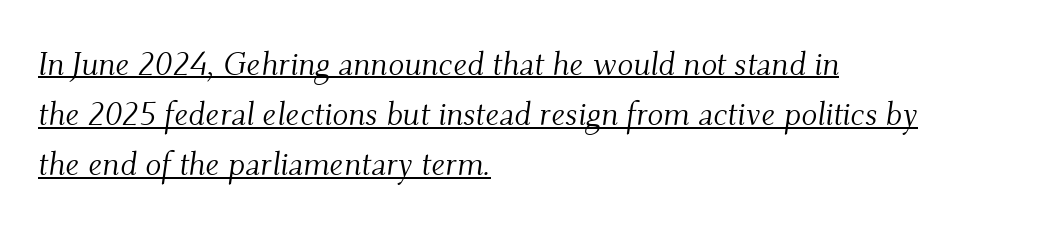
The image shows 33 px light serif type, italic (leaning right); set left-aligned, normal line spacing (1.52x), normal letter spacing, underlined; medium stroke contrast and a small x-height.
